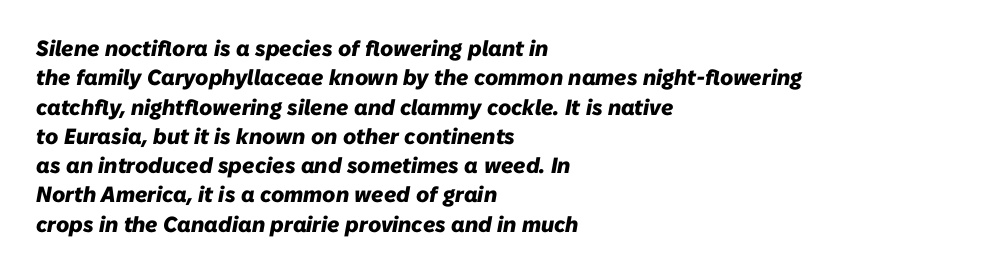
Horizontally, the lines are justified to the leading edge only. The typography opts for an oblique posture over an upright one. The type is set solid horizontally, with unmodified tracking. Evenly set lines give the paragraph a standard silhouette.
